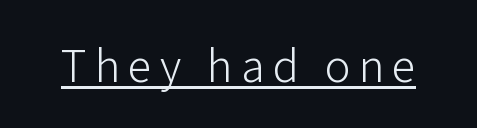
{"serif": "no", "italic": "no", "bold": "no", "weight": "light", "width": "normal", "stroke_contrast": "low", "x_height": "medium", "monospaced": "no", "underline": "yes", "glyph_px": 48}
